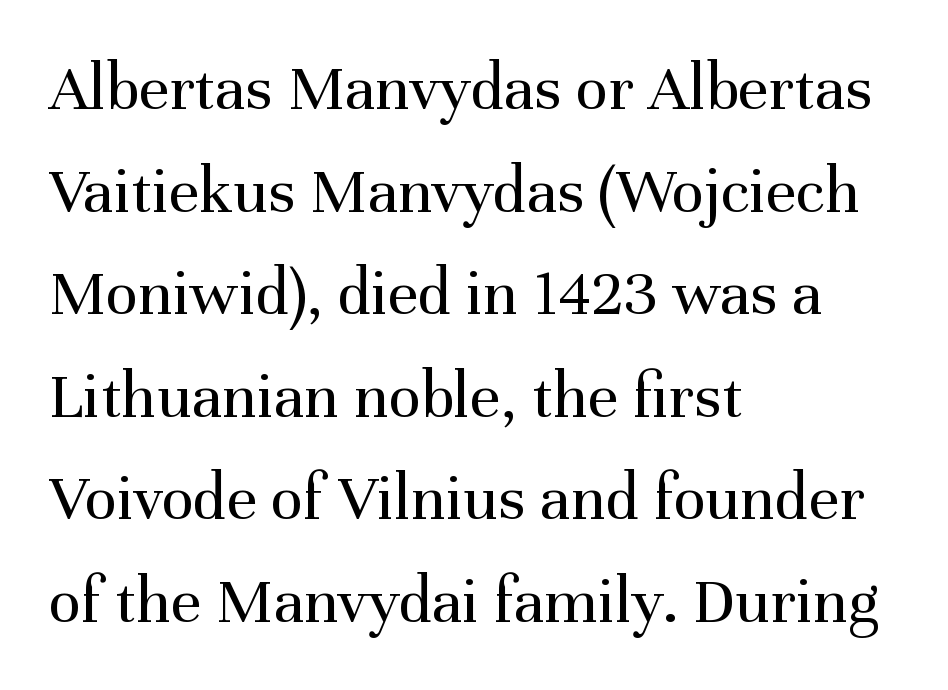
{"serif": "yes", "italic": "no", "bold": "no", "weight": "regular", "width": "normal", "stroke_contrast": "medium", "x_height": "medium", "monospaced": "no", "underline": "no", "align": "left", "line_spacing": "normal", "line_spacing_ratio": 1.53, "letter_spacing": "normal", "letter_spacing_em": 0.0, "glyph_px": 67}
